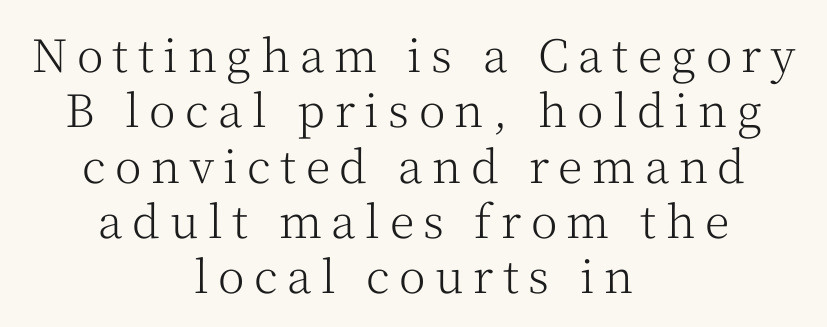
Q: Is the text bold? A: No.
Q: Is the text italic (slanted)? A: No, it is upright.
Q: Is the typeface a serif or a sans-serif typeface? A: Serif.
Q: Is the text underlined? A: No.
Q: How is the paragraph aligned? A: Centered.
Q: Is the spacing between letters normal or unusually wide? A: Unusually wide.
Q: Width (condensed, normal, or wide)? A: Normal.
Q: Stroke contrast? A: Medium.
Q: x-height? A: Medium.
Q: Monospaced? A: No.
